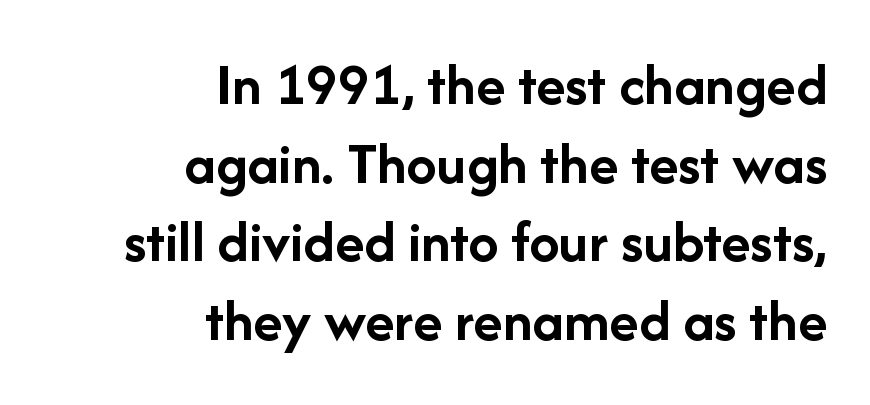
The image shows 61 px semibold sans-serif type, upright; set right-aligned, normal line spacing (1.29x), normal letter spacing, not underlined; low stroke contrast and a medium x-height.
